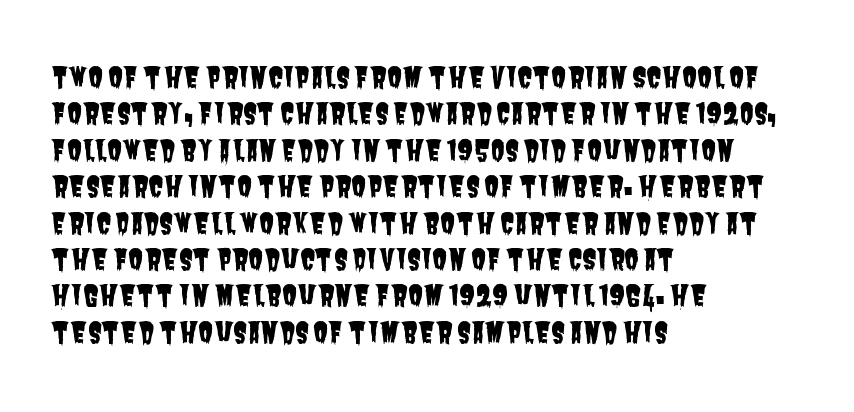
Is this a fixed-width face? No — the glyphs have proportional, varying widths. Horizontal alignment here is leftward, the default for most running prose. Does the leading feel generous? No, just average. Letters rest on an invisible, unmarked baseline.
